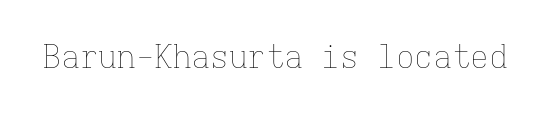
The image shows 31 px thin type, upright, monospaced; set normal letter spacing, not underlined; low stroke contrast and a medium x-height.
